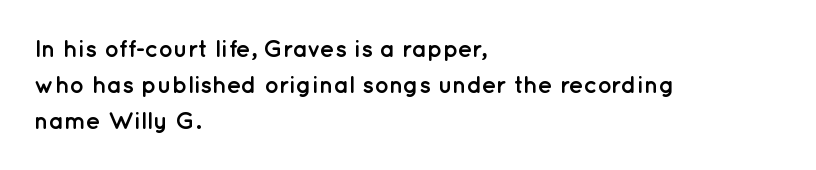
Q: Is the text bold? A: Yes.
Q: Is the text italic (slanted)? A: No, it is upright.
Q: Is the text underlined? A: No.
Q: How is the paragraph aligned? A: Left-aligned.
Q: Is the spacing between letters normal or unusually wide? A: Normal.
Q: Is the spacing between lines tight, normal or loose? A: Normal.
